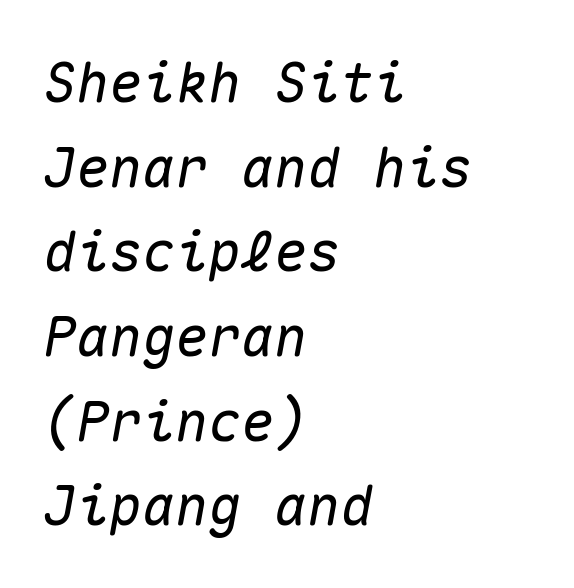
The image shows 55 px text type, italic (leaning right), monospaced; set left-aligned, normal line spacing (1.54x), normal letter spacing, not underlined; medium stroke contrast and a medium x-height.
